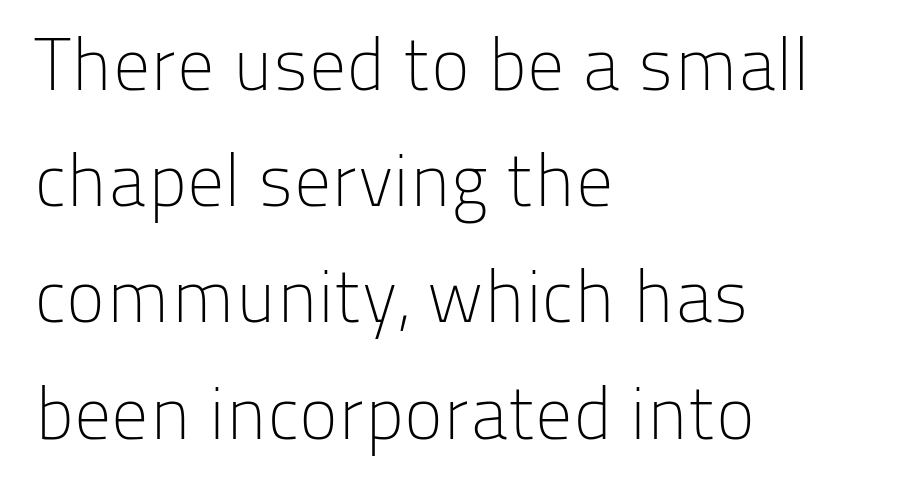
The image shows 74 px light sans-serif type, upright; set left-aligned, normal line spacing (1.57x), normal letter spacing, not underlined; low stroke contrast and a medium x-height.
